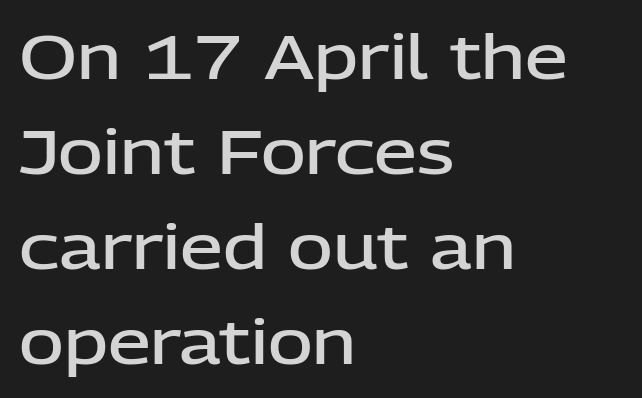
This is moderately heavy type, rendered in semibold. Regarding serifs, this sample does without them. The passage shown has conventional tracking throughout. The space directly below the letters is spotless. Line spacing here is normal.
